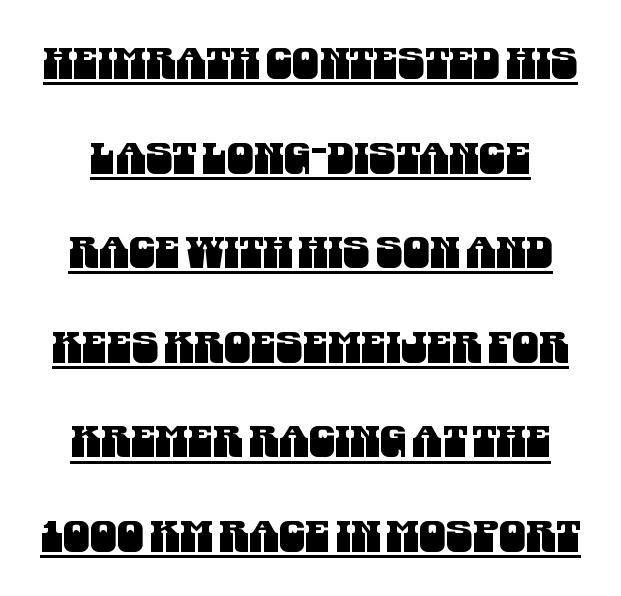
{"serif": "no", "width": "condensed", "stroke_contrast": "medium", "x_height": "large", "monospaced": "no", "underline": "yes", "line_spacing": "loose", "line_spacing_ratio": 2.2, "letter_spacing": "normal", "letter_spacing_em": 0.0, "glyph_px": 43}
